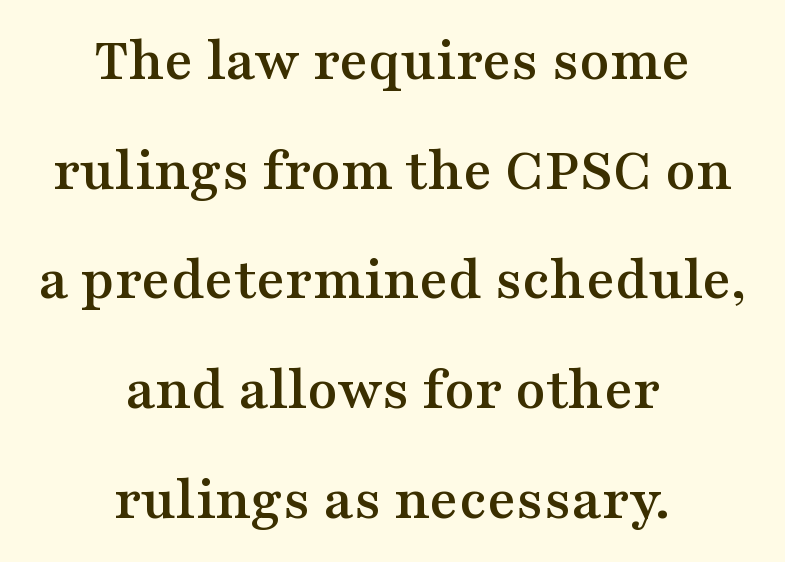
The image shows 62 px wide serif type, upright; set centered, line spacing 1.77x, normal letter spacing, not underlined; medium stroke contrast and a medium x-height.
